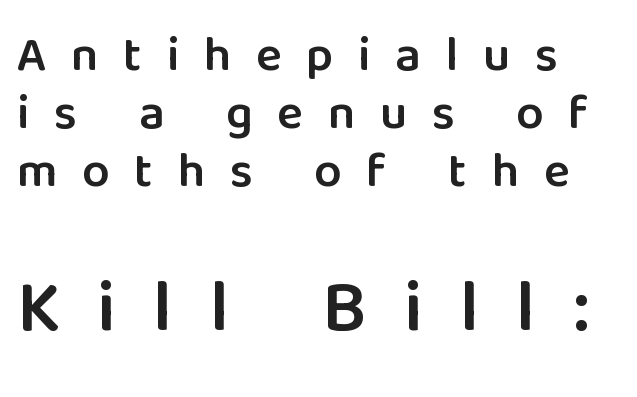
The image shows 74 px semibold sans-serif type, upright; set left-aligned, line spacing 1.18x, unusually wide letter spacing (+0.5 em), not underlined; the second (bottom) block is 1.51x larger; low stroke contrast and a medium x-height.
